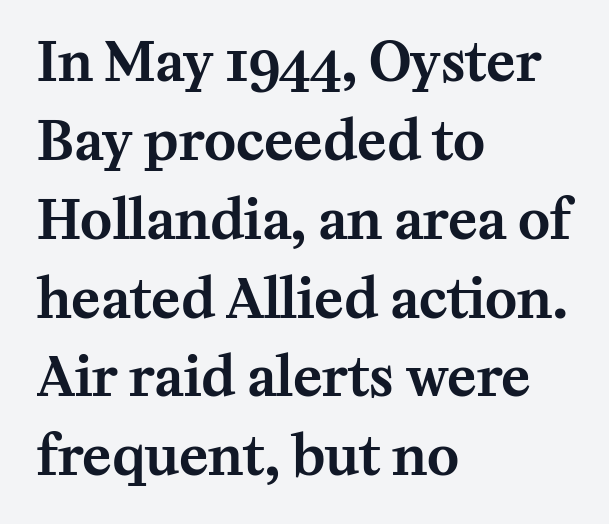
Serif or sans? Serif — the stroke terminals have little feet. This sample keeps an unexceptional amount of space between lines. Honestly, there is no underline to notice here at all. The lettering stays uniformly vertical, giving the passage a roman look.
